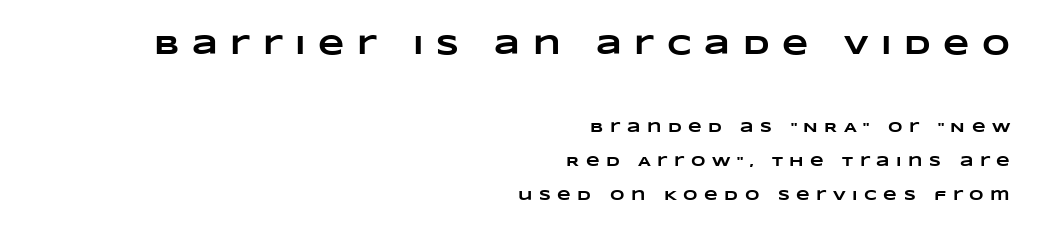
The image shows 27 px bold type; set right-aligned, loose line spacing (2.45x), unusually wide letter spacing (+0.47 em), not underlined; the first (top) block is 1.93x larger.
